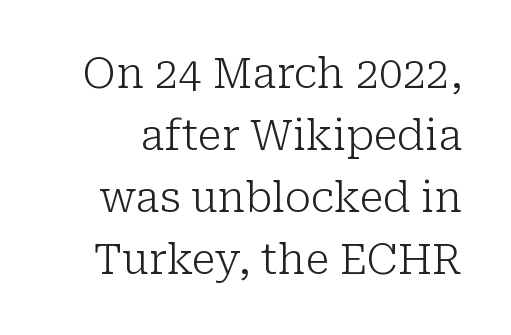
{"serif": "yes", "italic": "no", "bold": "no", "weight": "light", "width": "normal", "stroke_contrast": "low", "x_height": "medium", "monospaced": "no", "underline": "no", "line_spacing": "normal", "line_spacing_ratio": 1.48, "letter_spacing": "normal", "letter_spacing_em": 0.0, "glyph_px": 42}
